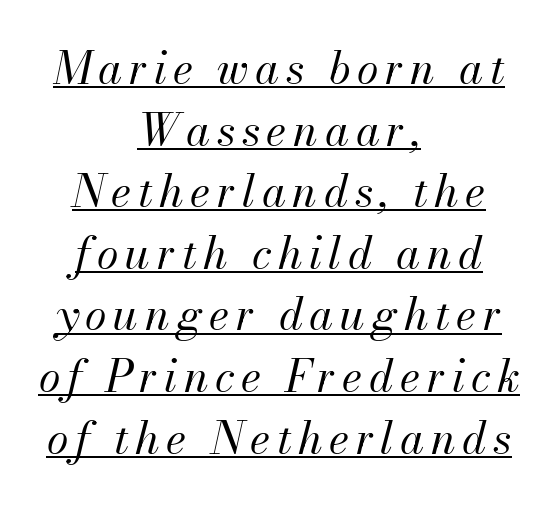
The image shows 44 px regular-weight type, italic (leaning right); set centered, normal line spacing (1.4x), underlined; medium stroke contrast and a small x-height.
